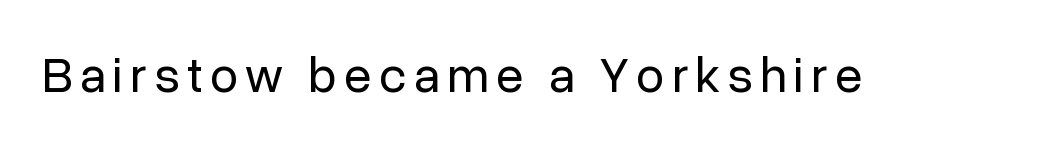
The strip under each line holds only bare page. The passage shown is typed in a proportional face where columns would drift. Type style note: lacks serifs. Each stroke keeps to a modest, everyday thickness or less. The font's upright variant was chosen for this text.
